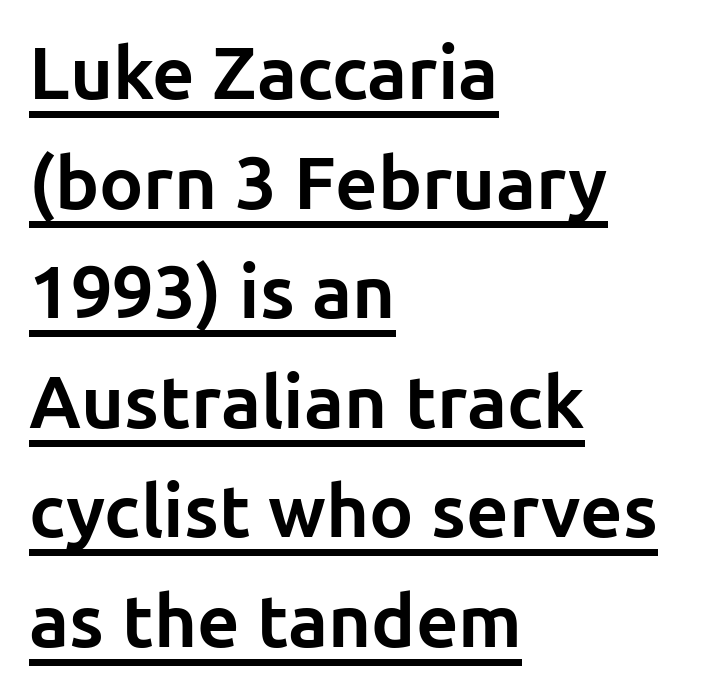
The image shows 74 px bold sans-serif type, upright; set left-aligned, normal line spacing (1.48x), normal letter spacing, underlined; low stroke contrast and a medium x-height.
